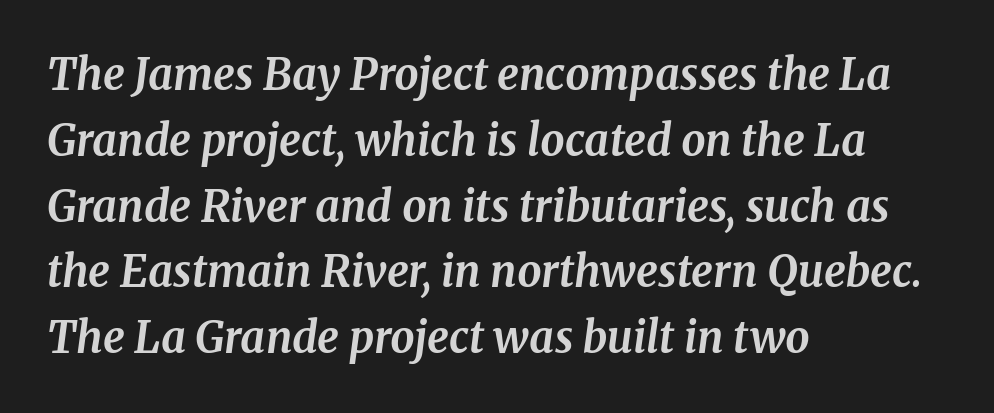
{"serif": "yes", "italic": "yes", "lean": "right", "slant_degrees": 8, "bold": "yes", "weight": "bold", "width": "normal", "stroke_contrast": "medium", "x_height": "medium", "monospaced": "no", "underline": "no", "align": "left", "line_spacing": "normal", "line_spacing_ratio": 1.53, "letter_spacing": "normal", "letter_spacing_em": 0.0, "glyph_px": 43}
